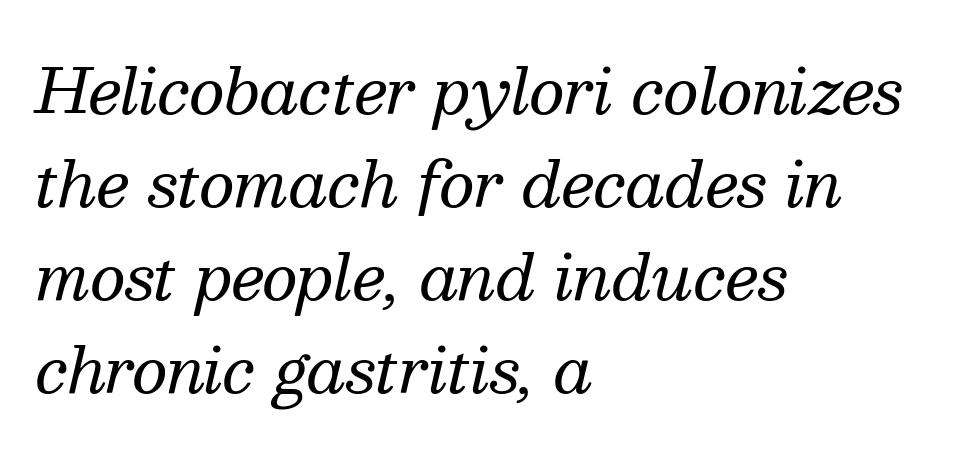
The letterforms sit at book weight or below. The rendering anchors every line to the left-hand side. In terms of leading, this rendering sits right in the middle. Characters follow at the spacing the type designer built in. I'd call this a serif setting — the letters wear small feet.
